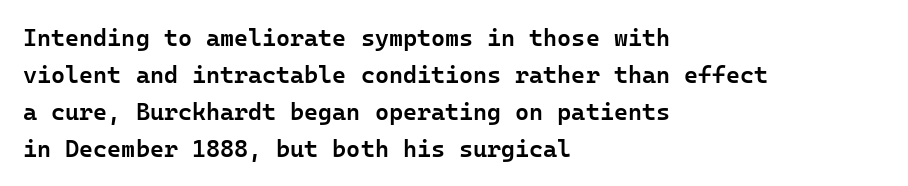
{"italic": "no", "bold": "semi", "underline": "no", "align": "left", "line_spacing": "normal", "line_spacing_ratio": 1.54, "letter_spacing": "normal", "letter_spacing_em": 0.0, "glyph_px": 24}
